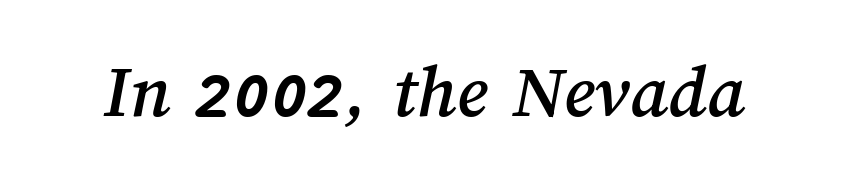
Proportional: the letters do not fall into vertical columns. Descender tails drop into unmarked territory. The letters sit at their default tracking, neither squeezed nor spread.
